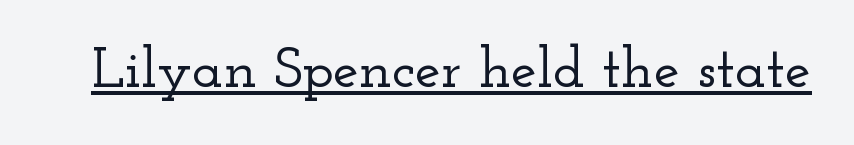
Q: Is the text italic (slanted)? A: No, it is upright.
Q: Is the typeface a serif or a sans-serif typeface? A: Serif.
Q: Is the text underlined? A: Yes.
Q: Is the spacing between letters normal or unusually wide? A: Normal.
Q: Width (condensed, normal, or wide)? A: Wide.
Q: Stroke contrast? A: Low.
Q: x-height? A: Small.
Q: Monospaced? A: No.
